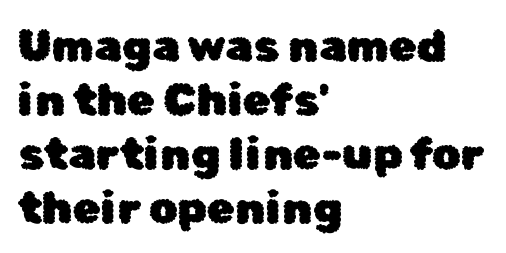
Underlining? Definitely not there. The ragged edge is on the right, which tells us the setting is flush left. The letters advance in unequal steps, a hallmark of proportional type. Tall strokes in this sample are plumb rather than angled.
